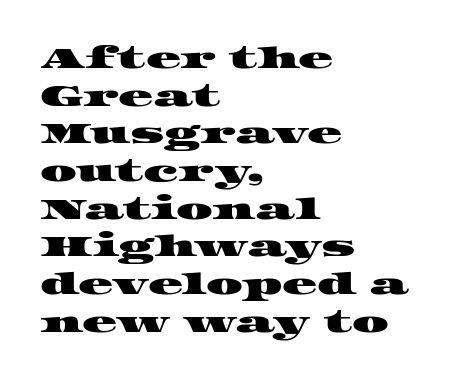
The image shows 29 px wide serif type; set left-aligned, normal line spacing (1.3x), normal letter spacing, not underlined; high stroke contrast and a large x-height.
